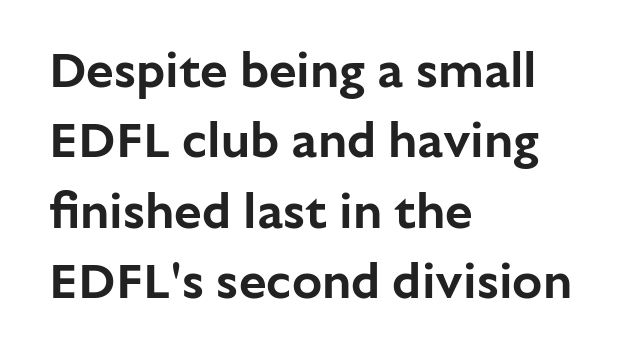
Spacing between characters is what you'd get straight out of the box. The paragraph has a hard left edge and a soft right edge. Observe the absence of serifs on each vertical stroke in this sample. Characters remain perfectly vertical along every line. Regular leading.
